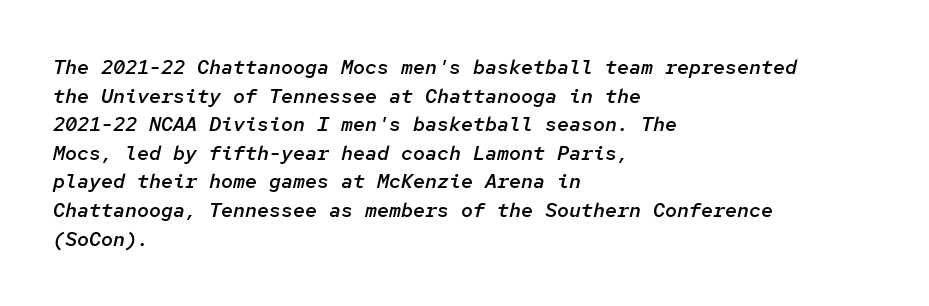
The image shows 20 px text type, italic (leaning right); set left-aligned, normal line spacing (1.43x), normal letter spacing, not underlined.
